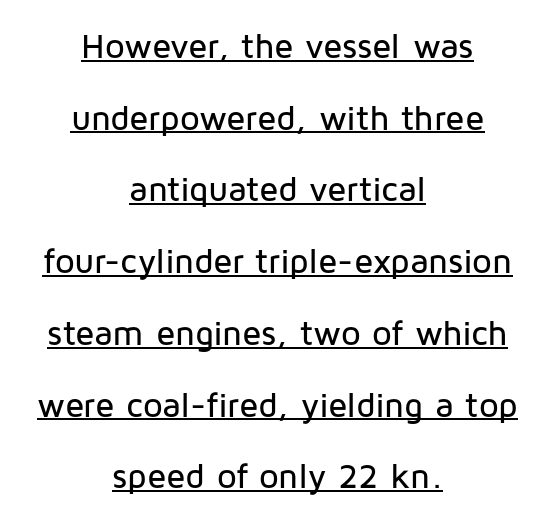
Q: Is the text italic (slanted)? A: No, it is upright.
Q: Is the typeface a serif or a sans-serif typeface? A: Sans-serif.
Q: Is the text underlined? A: Yes.
Q: How is the paragraph aligned? A: Centered.
Q: Is the spacing between letters normal or unusually wide? A: Normal.
Q: Is the spacing between lines tight, normal or loose? A: Loose.
Q: Width (condensed, normal, or wide)? A: Normal.
Q: Stroke contrast? A: Low.
Q: x-height? A: Medium.
Q: Monospaced? A: No.
